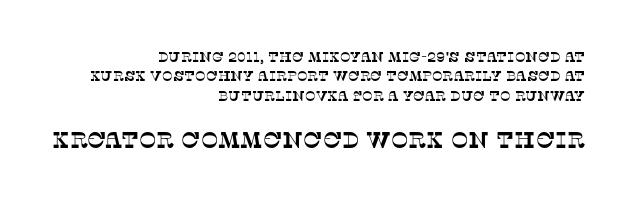
The lines sit at an ordinary, default distance from one another. In terms of letterspacing, this is plain default setting. Anything drawn beneath the words? Only blank space. All the whitespace from short lines collects on the left. Top chunk: small. Bottom chunk: large.
